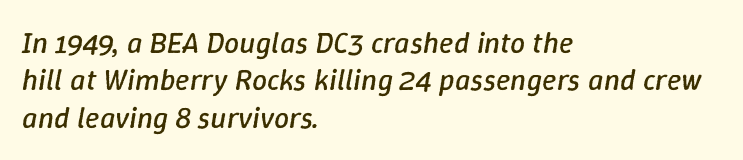
The image shows 30 px regular-weight type, italic (leaning right); set left-aligned, normal line spacing (1.25x), normal letter spacing, not underlined; low stroke contrast and a medium x-height.
